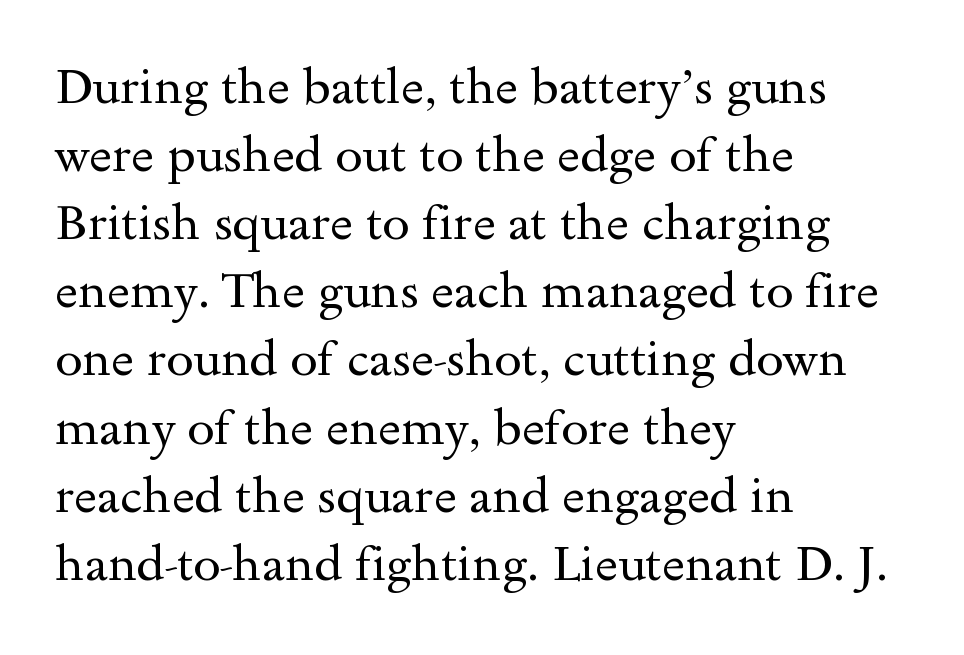
Q: Is the text bold? A: No.
Q: Is the text italic (slanted)? A: No, it is upright.
Q: Is the typeface a serif or a sans-serif typeface? A: Serif.
Q: Is the text underlined? A: No.
Q: How is the paragraph aligned? A: Left-aligned.
Q: Is the spacing between letters normal or unusually wide? A: Normal.
Q: Is the spacing between lines tight, normal or loose? A: Normal.
Q: Width (condensed, normal, or wide)? A: Wide.
Q: x-height? A: Small.
Q: Monospaced? A: No.
